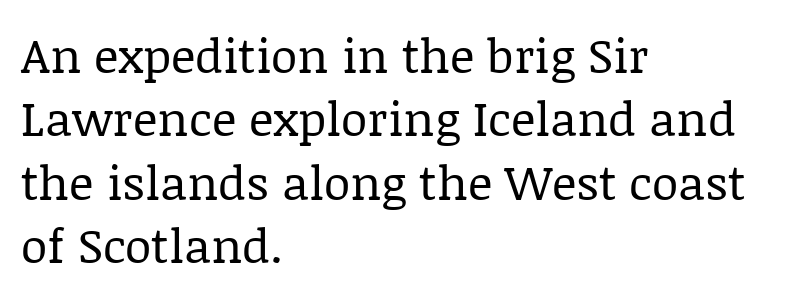
Line spacing here is normal. What kind of face is this? One with serifs. Is the type heavy? It reads as light-to-regular instead. Where is the straight margin? On the left. Bare-footed words on every line.
